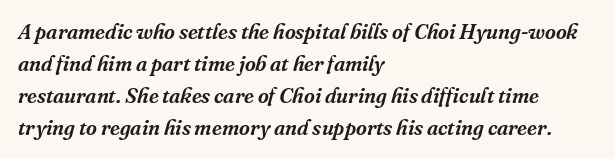
{"italic": "yes", "lean": "right", "slant_degrees": 16, "underline": "no", "align": "left", "line_spacing": "normal", "line_spacing_ratio": 1.52, "letter_spacing": "normal", "letter_spacing_em": 0.0, "glyph_px": 21}
